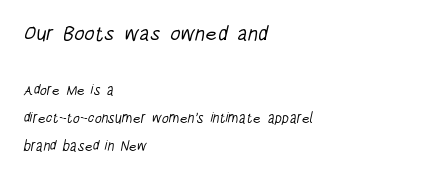
One-word summary of the alignment: left. The passage shown is not bold in any degree. This sample trades compactness for vertical openness between lines. Glyph-to-glyph distance matches everyday printed text. Underlining? Definitely not there. The rendering shrinks the type as you move from the upper chunk to the lower.
